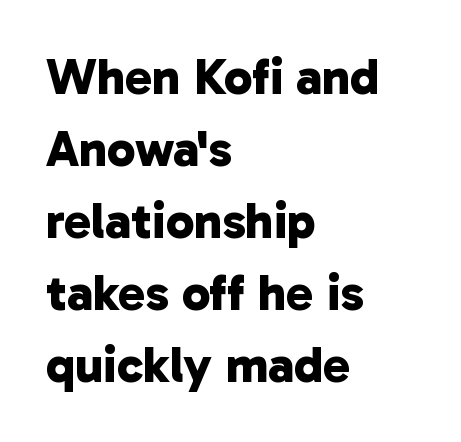
The image shows 51 px bold sans-serif type; set left-aligned, normal line spacing (1.41x), normal letter spacing, not underlined; low stroke contrast and a medium x-height.
